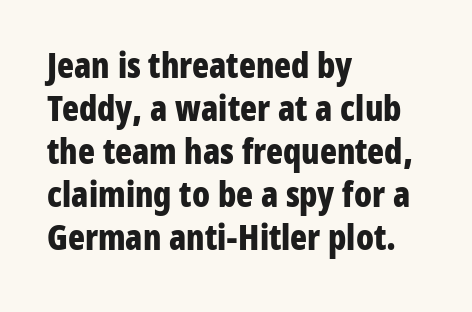
Q: Is the text bold? A: Yes.
Q: Is the text italic (slanted)? A: No, it is upright.
Q: Is the typeface a serif or a sans-serif typeface? A: Sans-serif.
Q: Is the text underlined? A: No.
Q: How is the paragraph aligned? A: Left-aligned.
Q: Is the spacing between letters normal or unusually wide? A: Normal.
Q: Width (condensed, normal, or wide)? A: Condensed.
Q: Stroke contrast? A: Low.
Q: x-height? A: Medium.
Q: Monospaced? A: No.
